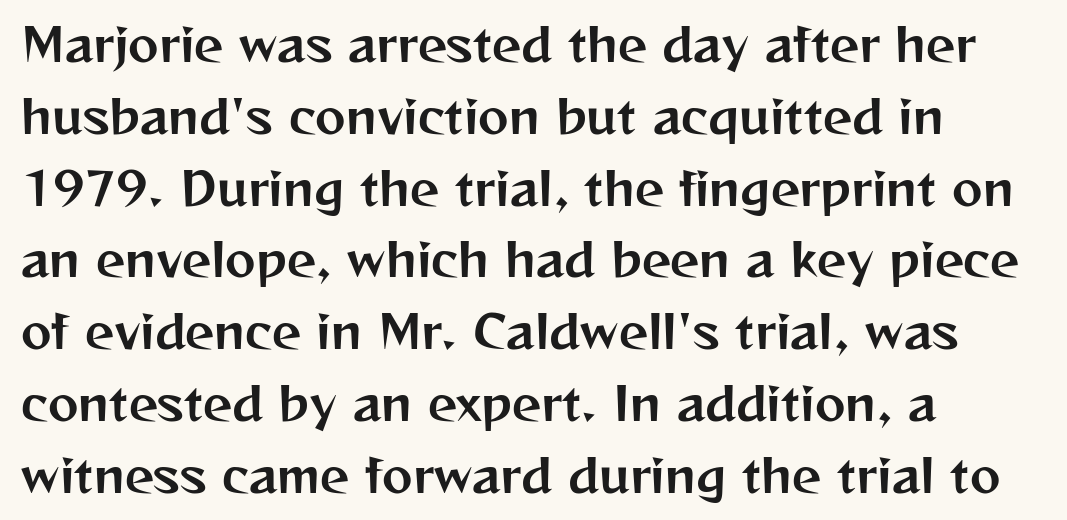
{"serif": "no", "italic": "no", "width": "normal", "stroke_contrast": "medium", "x_height": "medium", "monospaced": "no", "underline": "no", "align": "left", "line_spacing": "normal", "line_spacing_ratio": 1.56, "letter_spacing": "normal", "letter_spacing_em": 0.0, "glyph_px": 46}
